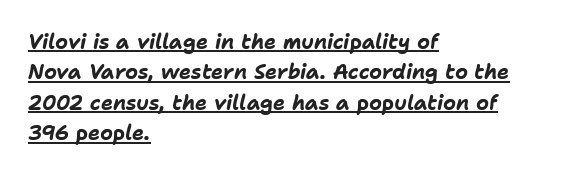
The image shows 20 px bold type, italic (leaning right); set left-aligned, normal line spacing (1.52x), normal letter spacing, underlined.
